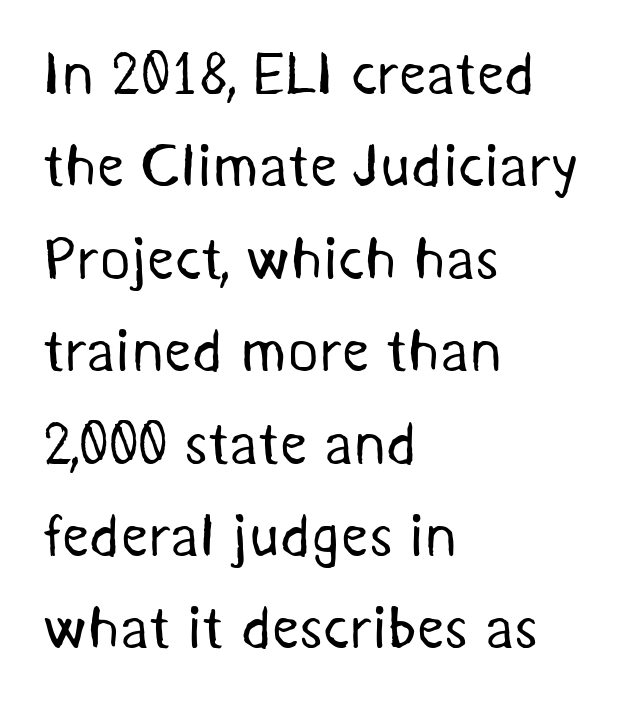
Q: Is the text bold? A: No.
Q: Is the typeface a serif or a sans-serif typeface? A: Sans-serif.
Q: Is the text underlined? A: No.
Q: How is the paragraph aligned? A: Left-aligned.
Q: Is the spacing between letters normal or unusually wide? A: Normal.
Q: Is the spacing between lines tight, normal or loose? A: Normal.
Q: Width (condensed, normal, or wide)? A: Normal.
Q: Stroke contrast? A: Medium.
Q: x-height? A: Medium.
Q: Monospaced? A: No.
